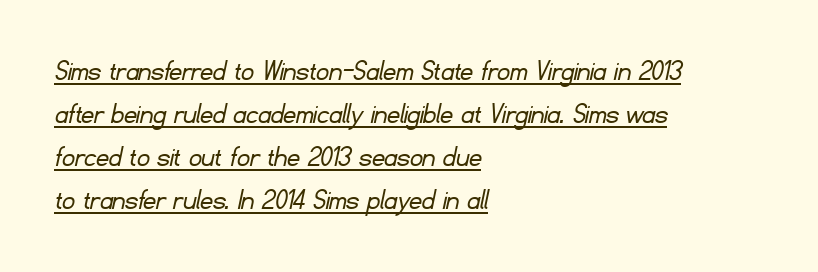
Letterform terminals end flat and unadorned throughout the passage. Leftover space on each line is placed entirely after the last word. A typographer would call this underscored text. Each letter keeps its own natural width here, so spacing adapts to shape. Quick note: interline space is typical. The letterforms sit shoulder to shoulder at normal distance.
